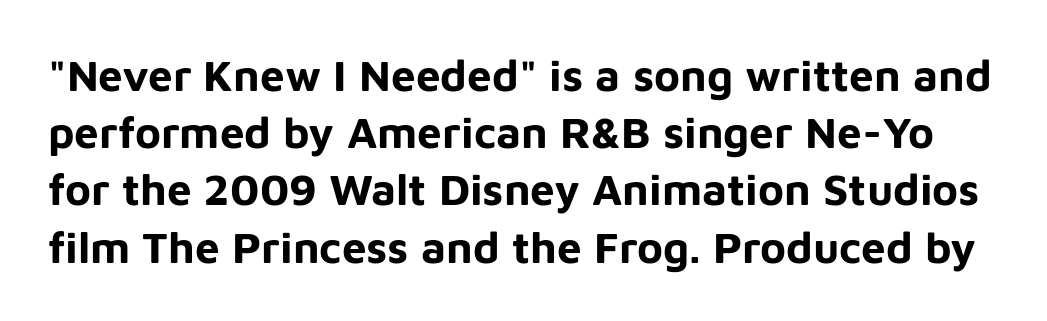
Q: Is the text bold? A: Yes.
Q: Is the text italic (slanted)? A: No, it is upright.
Q: Is the typeface a serif or a sans-serif typeface? A: Sans-serif.
Q: Is the text underlined? A: No.
Q: Is the spacing between letters normal or unusually wide? A: Normal.
Q: Is the spacing between lines tight, normal or loose? A: Normal.
Q: Width (condensed, normal, or wide)? A: Normal.
Q: Stroke contrast? A: Low.
Q: x-height? A: Medium.
Q: Monospaced? A: No.
